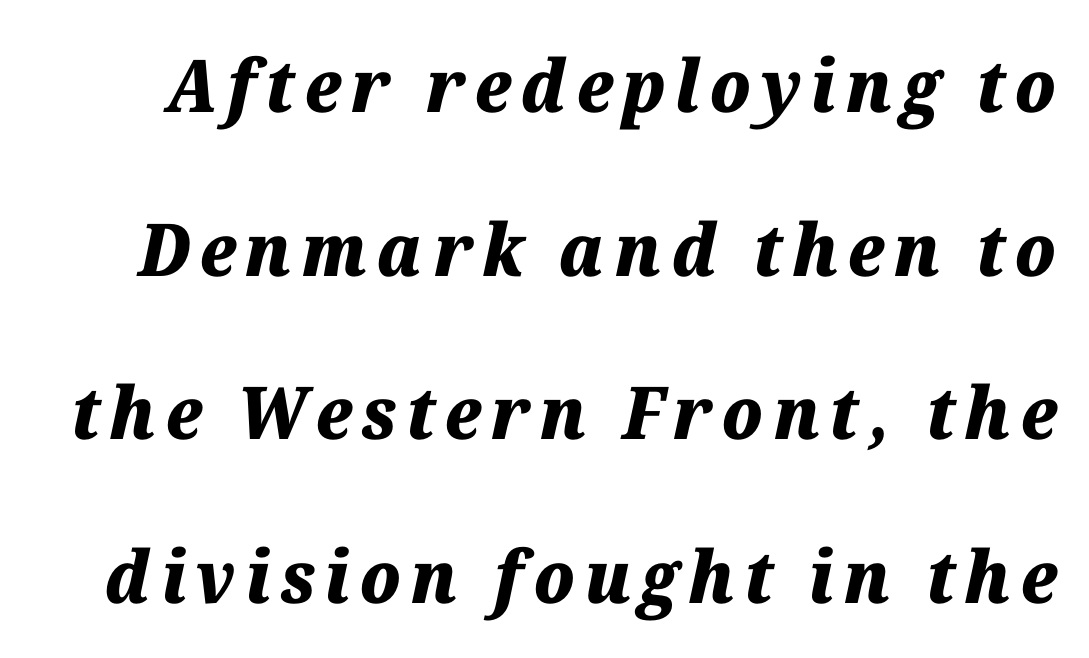
{"italic": "yes", "lean": "right", "slant_degrees": 12, "bold": "yes", "weight": "heavy", "width": "normal", "stroke_contrast": "medium", "x_height": "medium", "monospaced": "no", "underline": "no", "line_spacing": "loose", "line_spacing_ratio": 2.24, "glyph_px": 73}
